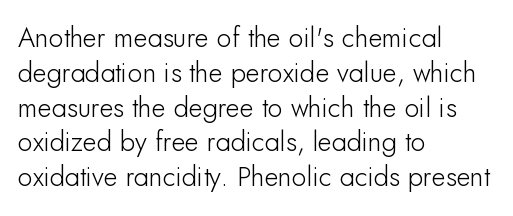
Students, observe: this is what conventionally led text looks like. This sample uses plain, unmodified letter spacing. Nobody drew a line under any word here. The typesetter chose a ragged-right arrangement here. Style check: upright.
